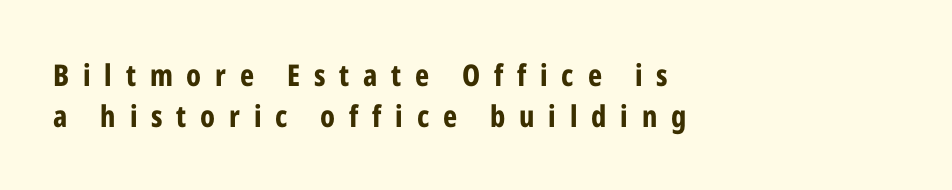
{"serif": "no", "italic": "no", "bold": "yes", "weight": "bold", "width": "condensed", "stroke_contrast": "low", "x_height": "medium", "monospaced": "no", "underline": "no", "align": "left", "line_spacing": "normal", "line_spacing_ratio": 1.38, "letter_spacing": "wide", "letter_spacing_em": 0.46, "glyph_px": 30}
